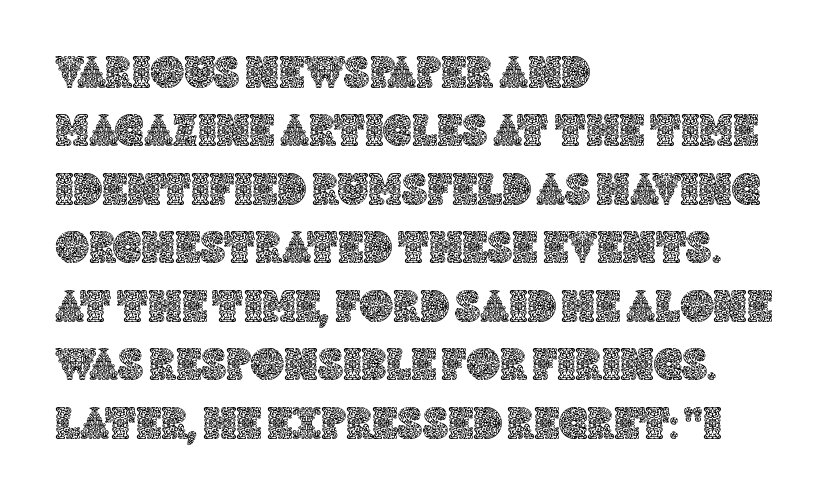
{"italic": "no", "width": "normal", "x_height": "large", "monospaced": "no", "underline": "no", "align": "left", "line_spacing": "normal", "line_spacing_ratio": 1.27, "letter_spacing": "normal", "letter_spacing_em": 0.0, "glyph_px": 46}
